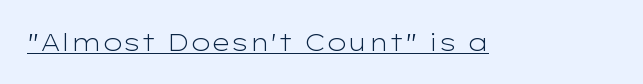
Underlined type. When letters stand straight like this, we call the style roman or upright. The line texture is even and compact thanks to regular tracking. The strokes carry an ordinary text weight at most.
